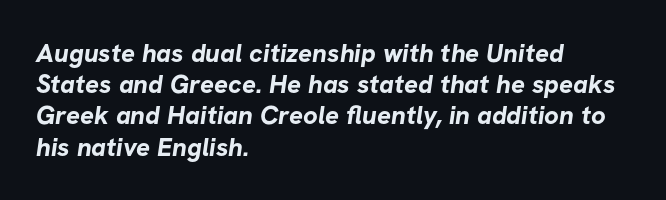
The image shows 26 px bold type; set left-aligned, line spacing 1.2x, normal letter spacing, not underlined.
